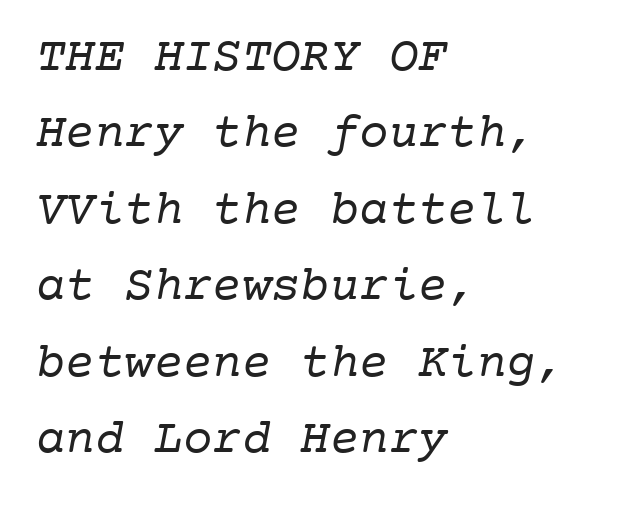
The passage shown has conventional tracking throughout. The cut favours lightness, reaching ordinary text weight at its darkest. Each letter, wide or thin by design, is forced into the same width here. Line starts are locked; line ends wander.
